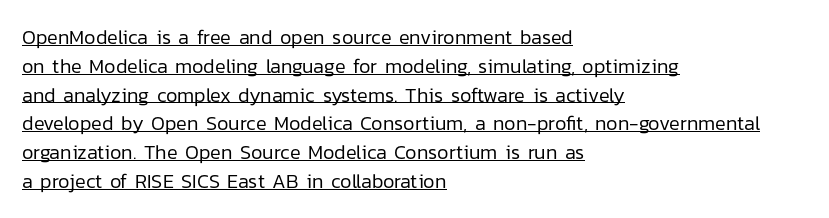
{"italic": "no", "bold": "no", "underline": "yes", "align": "left", "line_spacing": "normal", "line_spacing_ratio": 1.44, "letter_spacing": "normal", "letter_spacing_em": 0.0, "glyph_px": 20}
